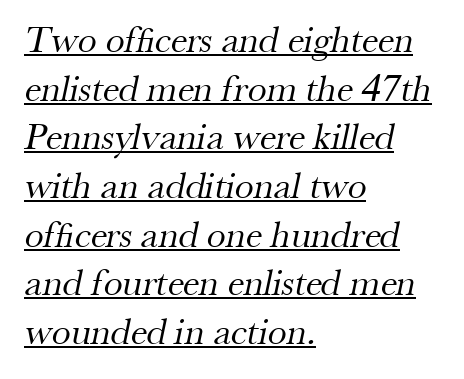
The image shows 38 px regular-weight serif type; set left-aligned, normal line spacing (1.28x), normal letter spacing, underlined; medium stroke contrast and a small x-height.
